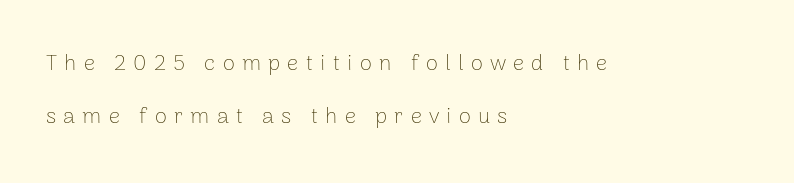
The letters look calm and open, with moderate or lighter stems. Underlining? Definitely not there. A typesetter would call this heavily tracked-out type. Left-aligned paragraph, ragged on the right. The rendering uses a large line-height, opening up the rows. This sample uses an upright cut, with every glyph sitting square on the baseline.
